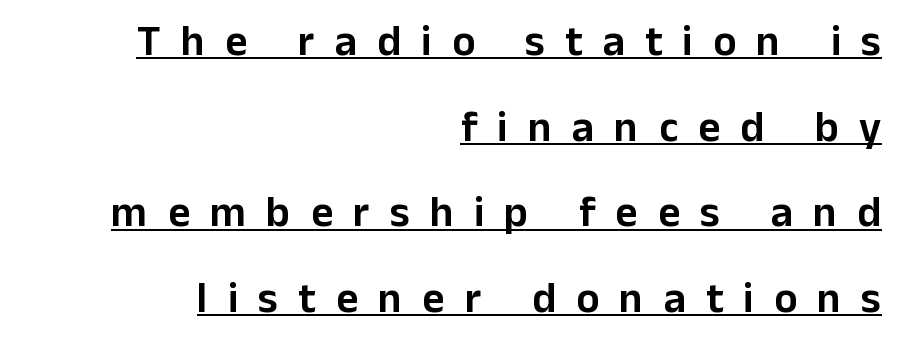
{"serif": "no", "italic": "no", "width": "normal", "stroke_contrast": "low", "x_height": "medium", "monospaced": "no", "underline": "yes", "align": "right", "line_spacing": "loose", "line_spacing_ratio": 1.99, "letter_spacing": "wide", "letter_spacing_em": 0.47, "glyph_px": 43}
